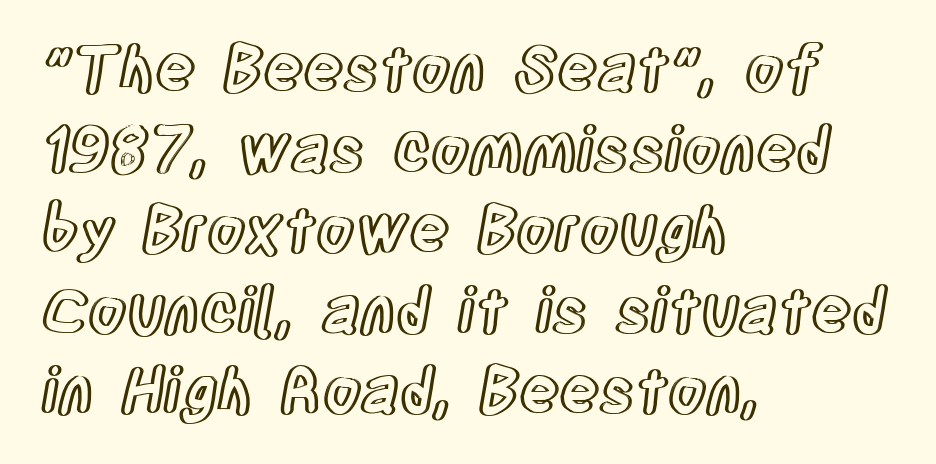
The image shows 62 px condensed type; set left-aligned, normal line spacing (1.3x), normal letter spacing, not underlined; a large x-height.
